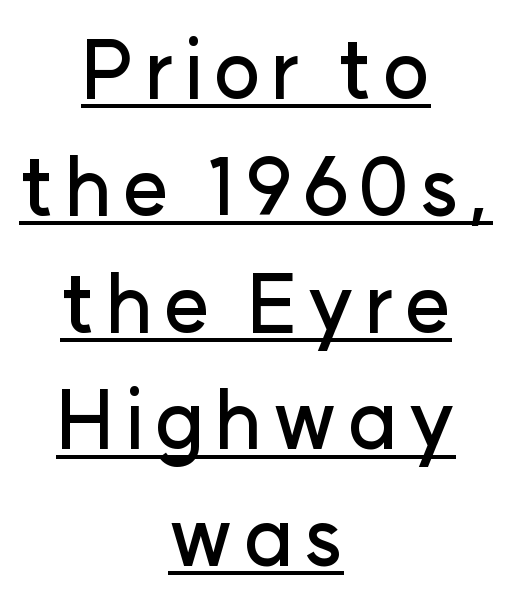
{"serif": "no", "italic": "no", "width": "normal", "stroke_contrast": "low", "x_height": "medium", "monospaced": "no", "underline": "yes", "align": "center", "line_spacing": "normal", "line_spacing_ratio": 1.46, "glyph_px": 80}
